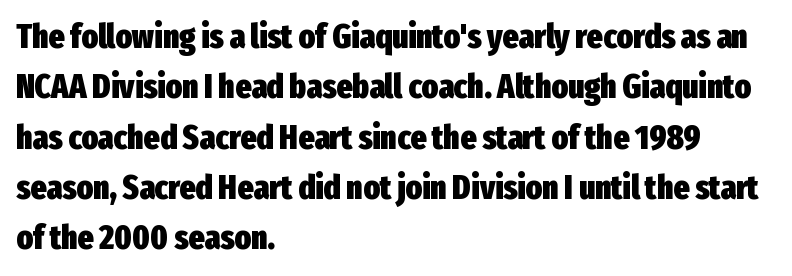
{"serif": "no", "italic": "no", "bold": "yes", "weight": "heavy", "width": "condensed", "stroke_contrast": "low", "x_height": "medium", "monospaced": "no", "underline": "no", "align": "left", "line_spacing": "normal", "line_spacing_ratio": 1.48, "letter_spacing": "normal", "letter_spacing_em": 0.0, "glyph_px": 34}
